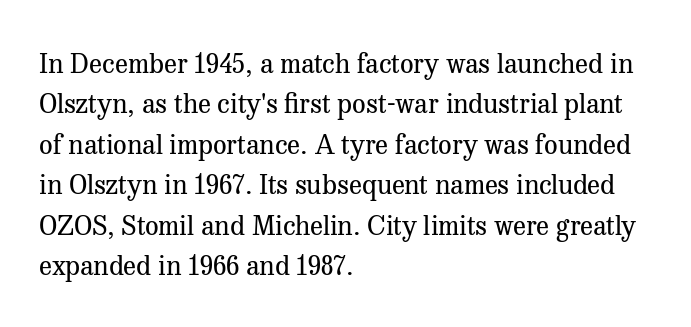
{"italic": "no", "bold": "no", "underline": "no", "align": "left", "line_spacing": "normal", "line_spacing_ratio": 1.5, "letter_spacing": "normal", "letter_spacing_em": 0.0, "glyph_px": 27}
